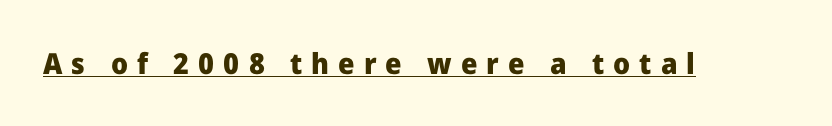
Q: Is the text bold? A: Yes.
Q: Is the text italic (slanted)? A: No, it is upright.
Q: Is the typeface a serif or a sans-serif typeface? A: Sans-serif.
Q: Is the text underlined? A: Yes.
Q: Is the spacing between letters normal or unusually wide? A: Unusually wide.
Q: Width (condensed, normal, or wide)? A: Normal.
Q: Stroke contrast? A: Low.
Q: x-height? A: Medium.
Q: Monospaced? A: No.
